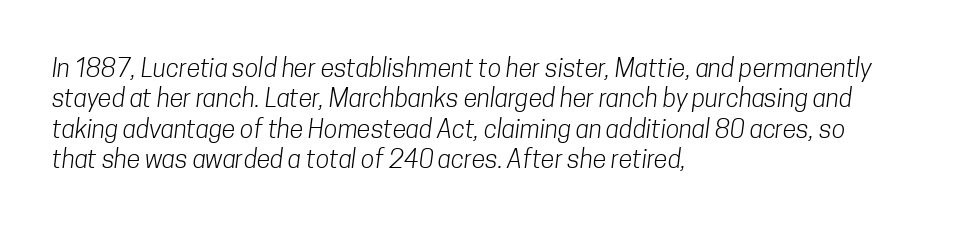
{"bold": "no", "underline": "no", "align": "left", "line_spacing_ratio": 1.22, "letter_spacing": "normal", "letter_spacing_em": 0.0, "glyph_px": 25}
